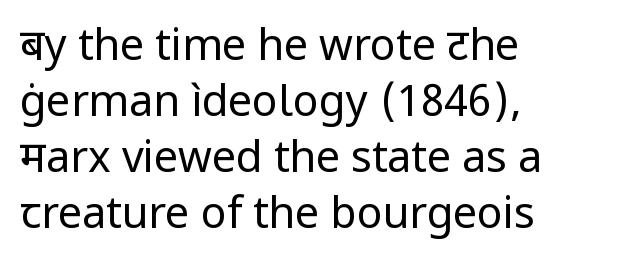
Q: Is the text bold? A: No.
Q: Is the text italic (slanted)? A: No, it is upright.
Q: Is the typeface a serif or a sans-serif typeface? A: Sans-serif.
Q: Is the text underlined? A: No.
Q: How is the paragraph aligned? A: Left-aligned.
Q: Is the spacing between letters normal or unusually wide? A: Normal.
Q: Is the spacing between lines tight, normal or loose? A: Normal.
Q: Width (condensed, normal, or wide)? A: Normal.
Q: Stroke contrast? A: Low.
Q: x-height? A: Medium.
Q: Monospaced? A: No.
